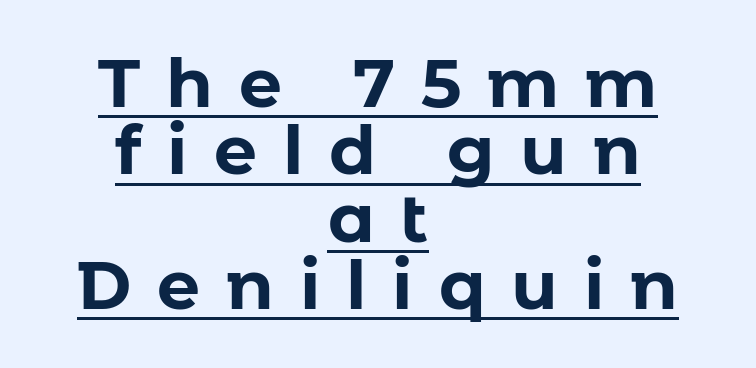
Q: Is the text bold? A: Yes.
Q: Is the text italic (slanted)? A: No, it is upright.
Q: Is the typeface a serif or a sans-serif typeface? A: Sans-serif.
Q: Is the text underlined? A: Yes.
Q: How is the paragraph aligned? A: Centered.
Q: Is the spacing between letters normal or unusually wide? A: Unusually wide.
Q: Is the spacing between lines tight, normal or loose? A: Tight.
Q: Width (condensed, normal, or wide)? A: Normal.
Q: Stroke contrast? A: Low.
Q: x-height? A: Medium.
Q: Monospaced? A: No.
